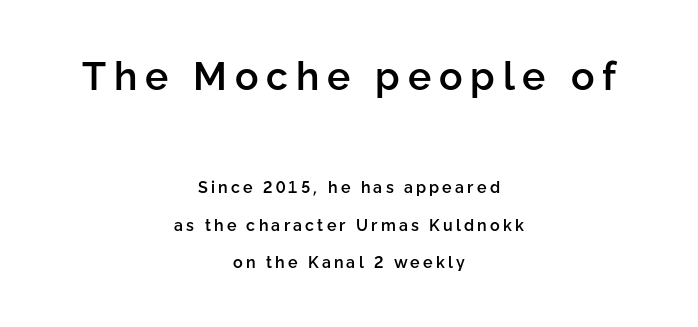
A student would call this center alignment; a typographer would say set centered. Two sizes are in play, and the larger belongs to the first block. Does the leading feel generous? Absolutely, it's lavish. There is plenty of visible air inserted between adjacent glyphs. Summary of weight: moderately heavy, a semibold. This sample uses an upright cut, with every glyph sitting square on the baseline.
